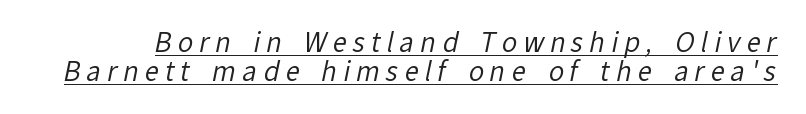
The image shows 26 px text type; set tight line spacing (1.1x), unusually wide letter spacing (+0.23 em), underlined.
